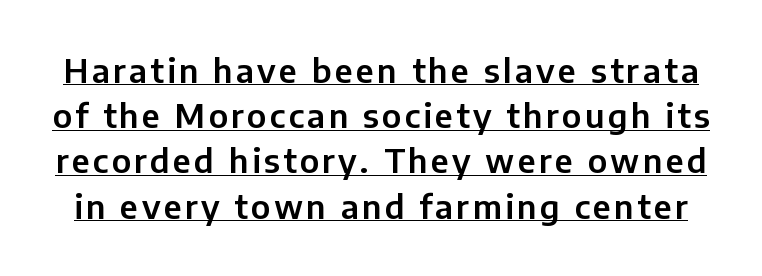
{"serif": "no", "italic": "no", "width": "normal", "stroke_contrast": "low", "x_height": "medium", "monospaced": "no", "underline": "yes", "line_spacing": "normal", "line_spacing_ratio": 1.37, "glyph_px": 33}
